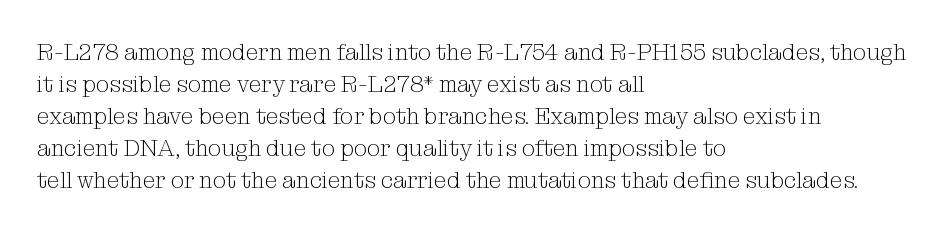
{"italic": "no", "bold": "no", "underline": "no", "align": "left", "line_spacing": "normal", "line_spacing_ratio": 1.39, "letter_spacing": "normal", "letter_spacing_em": 0.0, "glyph_px": 23}
